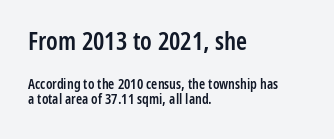
The image shows 25 px text type, upright; set left-aligned, tight line spacing (1.11x), normal letter spacing, not underlined; the first (top) block is 1.79x larger.
